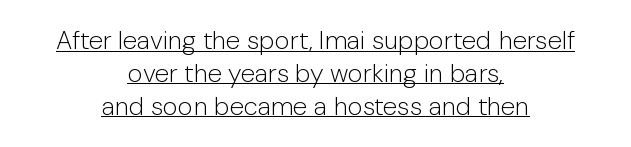
{"italic": "no", "bold": "no", "underline": "yes", "align": "center", "line_spacing": "normal", "line_spacing_ratio": 1.26, "letter_spacing": "normal", "letter_spacing_em": 0.0, "glyph_px": 26}
